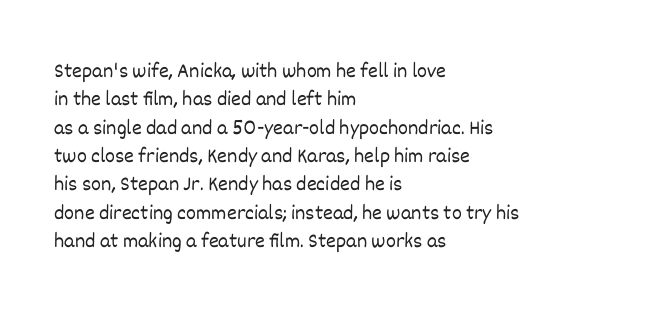
Q: Is the text bold? A: No.
Q: Is the text italic (slanted)? A: No, it is upright.
Q: Is the text underlined? A: No.
Q: How is the paragraph aligned? A: Left-aligned.
Q: Is the spacing between letters normal or unusually wide? A: Normal.
Q: Is the spacing between lines tight, normal or loose? A: Normal.
